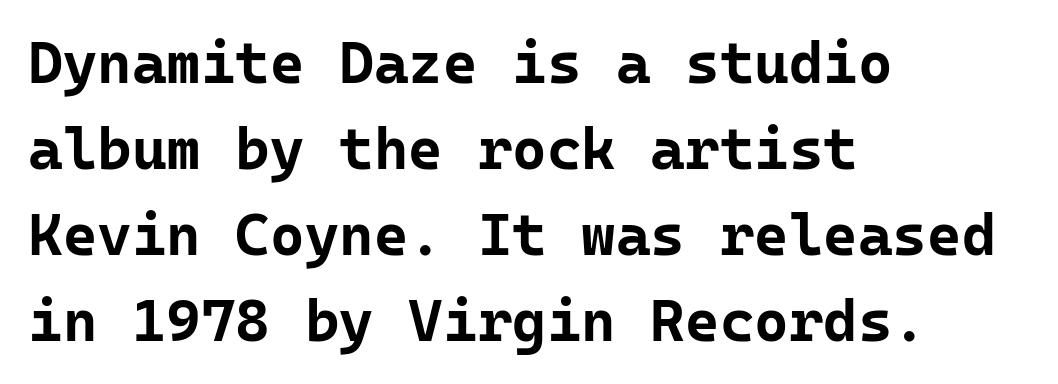
Q: Is the text bold? A: Yes.
Q: Is the text italic (slanted)? A: No, it is upright.
Q: Is the typeface a serif or a sans-serif typeface? A: Sans-serif.
Q: Is the text underlined? A: No.
Q: How is the paragraph aligned? A: Left-aligned.
Q: Is the spacing between letters normal or unusually wide? A: Normal.
Q: Is the spacing between lines tight, normal or loose? A: Normal.
Q: Width (condensed, normal, or wide)? A: Normal.
Q: Stroke contrast? A: Low.
Q: x-height? A: Medium.
Q: Monospaced? A: Yes.
